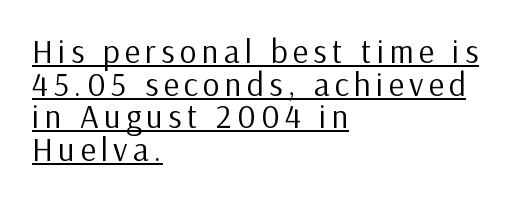
The image shows 33 px regular-weight sans-serif type, upright; set left-aligned, tight line spacing (0.99x), underlined; low stroke contrast and a medium x-height.
